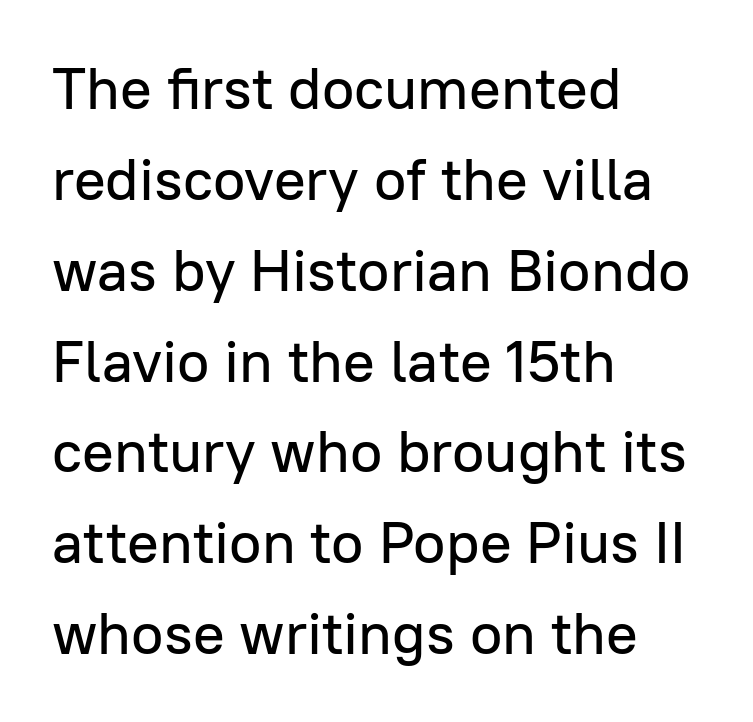
A roman cut, with each character standing at attention. Interline gaps are of average width in this sample. The passage shown has conventional tracking throughout. Does the copy run flush right? No — it runs flush left. Bare-footed words on every line.
